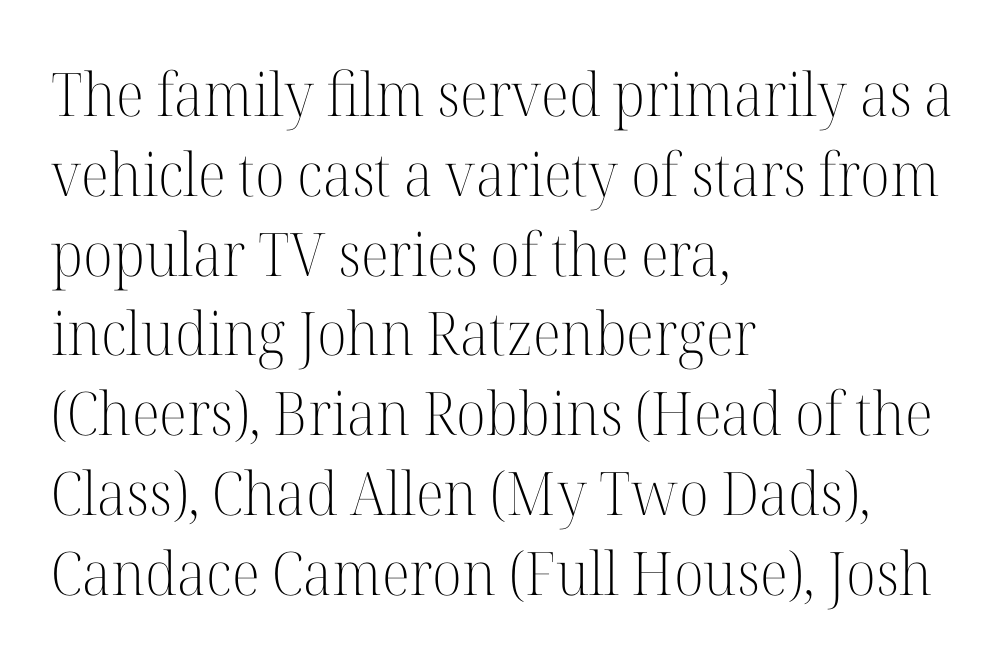
The image shows 60 px light serif type, upright; set left-aligned, normal line spacing (1.33x), normal letter spacing, not underlined; high stroke contrast and a medium x-height.
